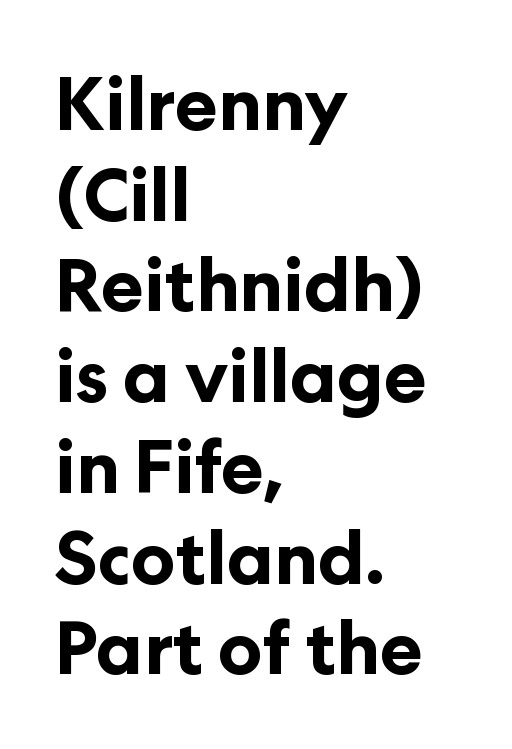
Teacher's note: observe the even left margin — that is flush-left alignment. The letters carry no serifs — their stems end cleanly without finishing strokes. It's the straight-up-and-down kind of type. Students, observe: this is what conventionally led text looks like. Here the designer chose a conventional face with non-uniform glyph widths. The strokes are fattened all the way to bold.
